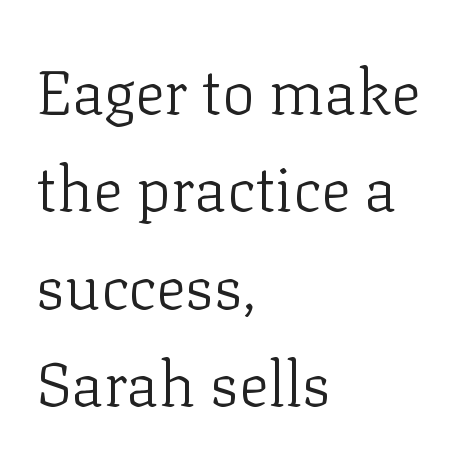
The image shows 62 px light serif type, upright; set left-aligned, normal line spacing (1.57x), normal letter spacing, not underlined; low stroke contrast and a medium x-height.
